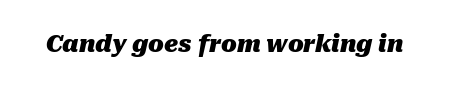
Q: Is the text bold? A: Yes.
Q: Is the text italic (slanted)? A: Yes, it leans right by about 10 degrees.
Q: Is the text underlined? A: No.
Q: Is the spacing between letters normal or unusually wide? A: Normal.
